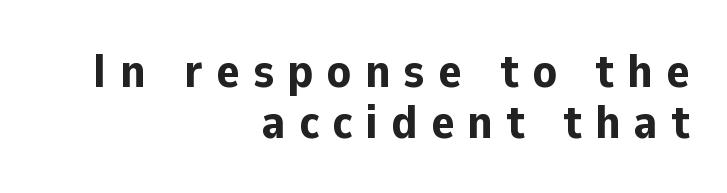
{"serif": "no", "italic": "no", "bold": "yes", "weight": "bold", "width": "normal", "stroke_contrast": "low", "x_height": "medium", "monospaced": "no", "underline": "no", "align": "right", "line_spacing": "tight", "line_spacing_ratio": 1.06, "letter_spacing": "wide", "letter_spacing_em": 0.28, "glyph_px": 48}
